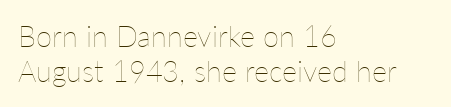
Q: Is the text bold? A: No.
Q: Is the text italic (slanted)? A: No, it is upright.
Q: Is the text underlined? A: No.
Q: How is the paragraph aligned? A: Left-aligned.
Q: Is the spacing between letters normal or unusually wide? A: Normal.
Q: Width (condensed, normal, or wide)? A: Normal.
Q: Stroke contrast? A: Low.
Q: x-height? A: Medium.
Q: Monospaced? A: No.
